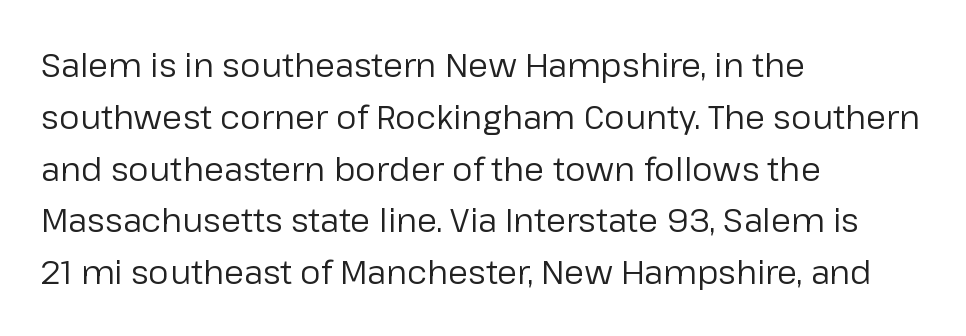
The image shows 33 px regular-weight sans-serif type, upright; set left-aligned, normal line spacing (1.57x), normal letter spacing, not underlined; low stroke contrast and a medium x-height.
